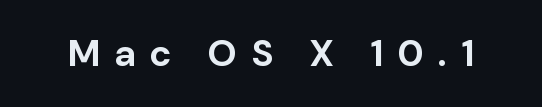
The letters advance in unequal steps, a hallmark of proportional type. Just letters on the line, the space beneath them empty. Chunky letters — that's bold for sure. What stands out about the letter spacing? Its width — letters are far apart. Quick note: not italic, upright. The text was rendered using a sans face with plain stroke endings.
